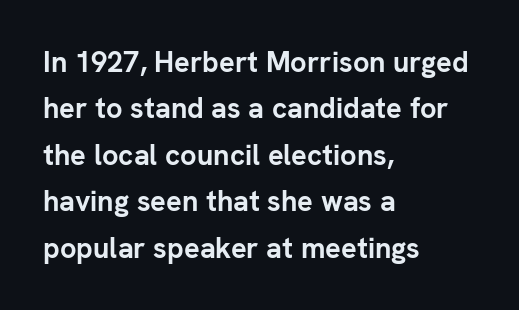
Q: Is the text bold? A: Yes.
Q: Is the text italic (slanted)? A: No, it is upright.
Q: Is the typeface a serif or a sans-serif typeface? A: Sans-serif.
Q: Is the text underlined? A: No.
Q: How is the paragraph aligned? A: Left-aligned.
Q: Is the spacing between letters normal or unusually wide? A: Normal.
Q: Is the spacing between lines tight, normal or loose? A: Normal.
Q: Width (condensed, normal, or wide)? A: Normal.
Q: Stroke contrast? A: Low.
Q: x-height? A: Medium.
Q: Monospaced? A: No.
